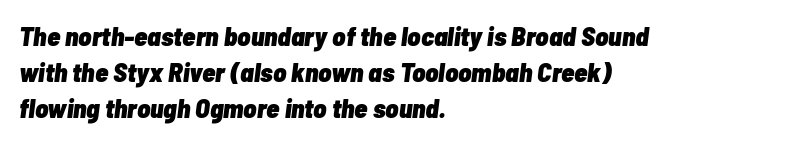
Q: Is the text bold? A: Yes.
Q: Is the text italic (slanted)? A: Yes, it leans right by about 7 degrees.
Q: Is the text underlined? A: No.
Q: How is the paragraph aligned? A: Left-aligned.
Q: Is the spacing between letters normal or unusually wide? A: Normal.
Q: Is the spacing between lines tight, normal or loose? A: Normal.
